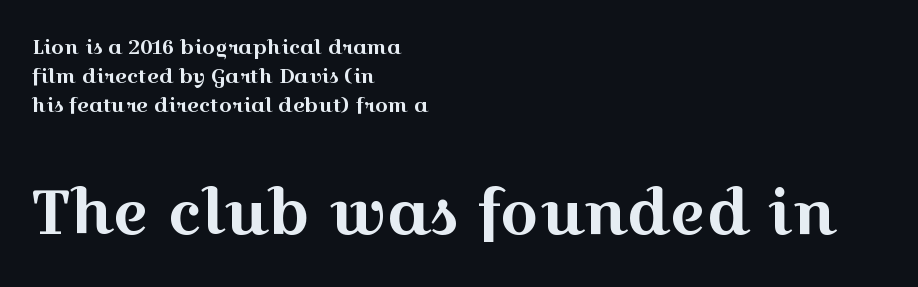
Q: Is the text italic (slanted)? A: No, it is upright.
Q: Is the typeface a serif or a sans-serif typeface? A: Serif.
Q: Is the text underlined? A: No.
Q: How is the paragraph aligned? A: Left-aligned.
Q: Is the spacing between letters normal or unusually wide? A: Normal.
Q: Is the spacing between lines tight, normal or loose? A: Normal.
Q: Which block of text is set in a larger size, the first (top) or the second (bottom)? A: The second (bottom) one.
Q: Width (condensed, normal, or wide)? A: Wide.
Q: x-height? A: Medium.
Q: Monospaced? A: No.
